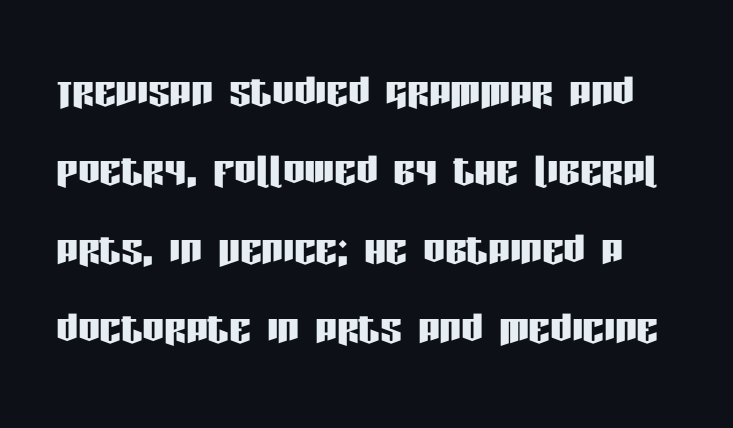
The image shows 54 px condensed sans-serif type, upright; set normal line spacing (1.46x), normal letter spacing, not underlined; low stroke contrast and a large x-height.
